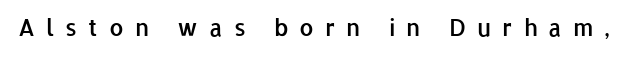
The image shows 23 px text type, upright; set unusually wide letter spacing (+0.48 em), not underlined.
